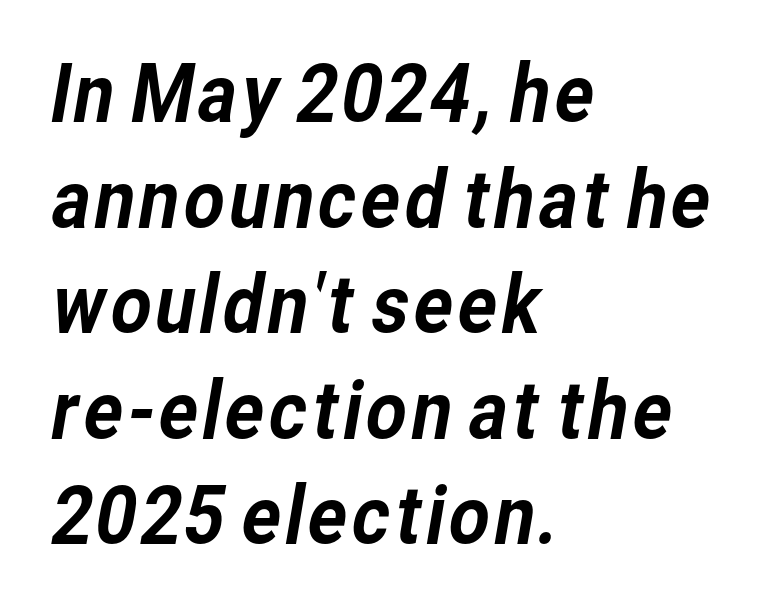
Reading down the block, your eye returns to a fixed left position each line. Proportional: the letters do not fall into vertical columns. A clean baseline with only descenders dipping below it. Students, note that the glyphs here touch the page at normal intervals. Examine the stroke ends and you'll find no serifs. Students, observe: this is what conventionally led text looks like.
